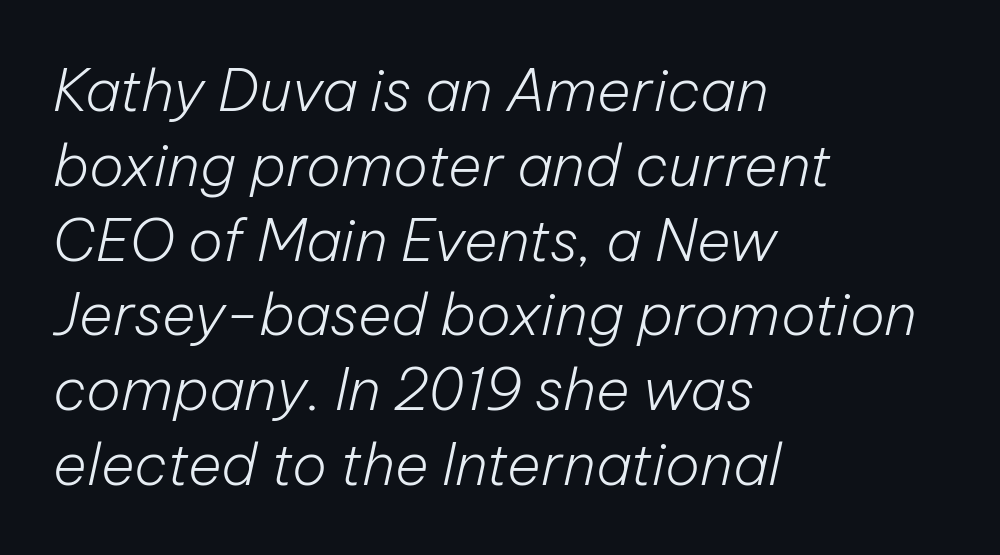
Q: Is the text bold? A: No.
Q: Is the text italic (slanted)? A: Yes, it leans right by about 12 degrees.
Q: Is the text underlined? A: No.
Q: How is the paragraph aligned? A: Left-aligned.
Q: Is the spacing between letters normal or unusually wide? A: Normal.
Q: Is the spacing between lines tight, normal or loose? A: Normal.
Q: Width (condensed, normal, or wide)? A: Normal.
Q: Stroke contrast? A: Low.
Q: x-height? A: Medium.
Q: Monospaced? A: No.
